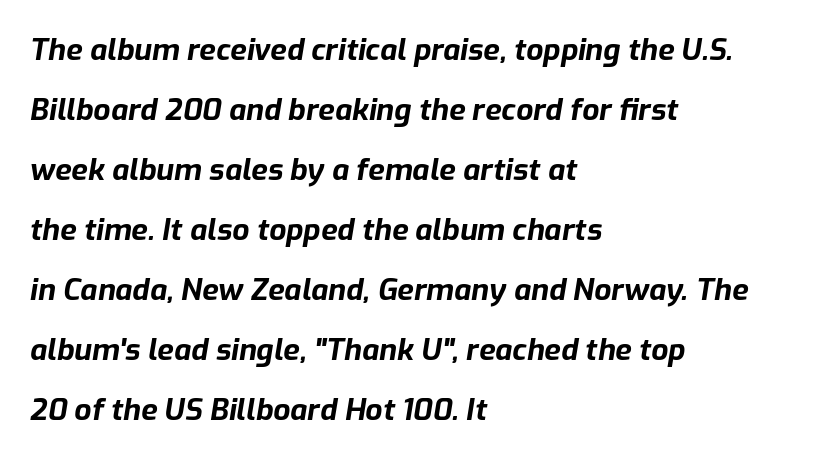
Compared with ordinary roman type, these characters are visibly tilted. Baseline-to-baseline distance is far greater than the letter height. Varying glyph widths throughout — classic text-font behaviour. Typesetter's note: full bold, strokes at maximum text heaviness. The area under the type is left untouched. The rendering anchors every line to the left-hand side.
